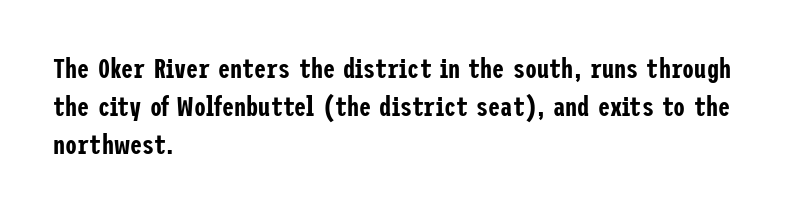
{"italic": "no", "underline": "no", "align": "left", "line_spacing": "normal", "line_spacing_ratio": 1.41, "letter_spacing": "normal", "letter_spacing_em": 0.0, "glyph_px": 27}
